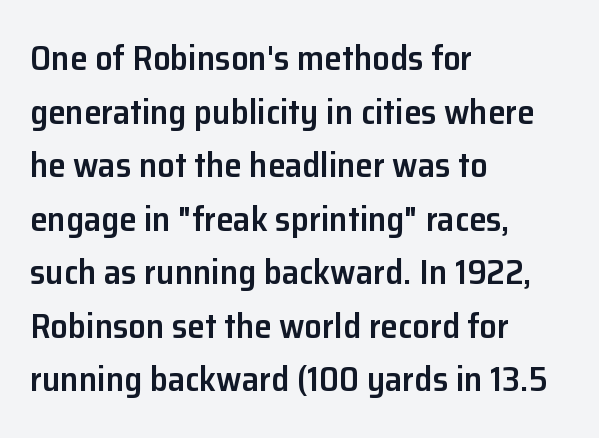
The image shows 35 px semibold sans-serif type, upright; set left-aligned, normal line spacing (1.53x), normal letter spacing, not underlined; low stroke contrast and a medium x-height.
